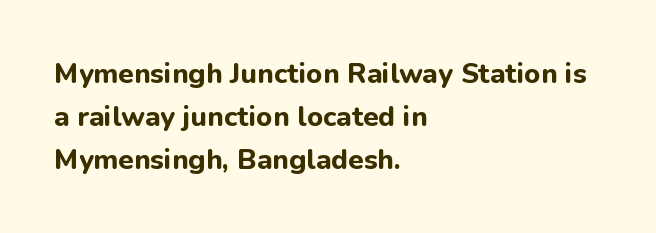
The image shows 28 px bold sans-serif type, upright; set left-aligned, normal line spacing (1.53x), normal letter spacing, not underlined; low stroke contrast and a medium x-height.
